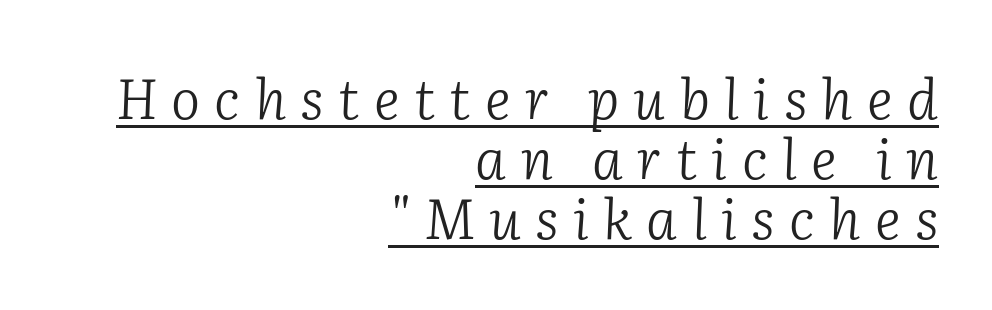
The ragged edge is on the left, which tells us the setting is flush right. Has an underline been added? It has. If you measured baseline to baseline, you'd find a short distance. Style check: oblique.
